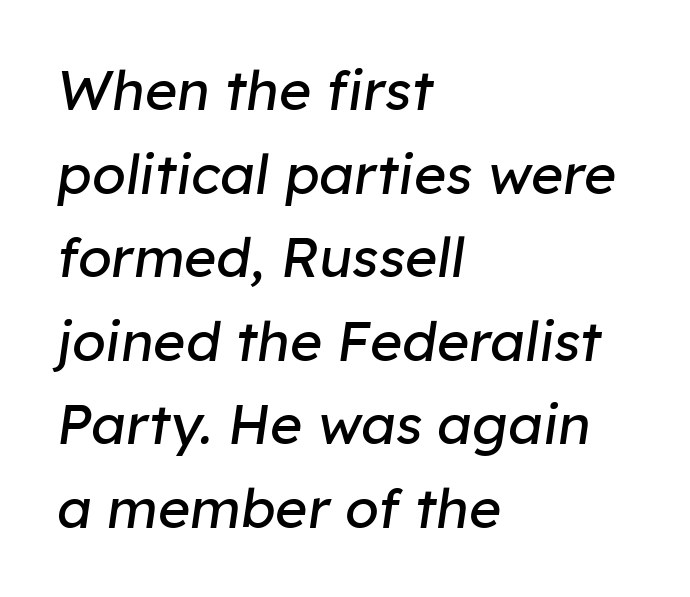
Q: Is the text bold? A: No.
Q: Is the text italic (slanted)? A: Yes, it leans right by about 8 degrees.
Q: Is the text underlined? A: No.
Q: How is the paragraph aligned? A: Left-aligned.
Q: Is the spacing between letters normal or unusually wide? A: Normal.
Q: Is the spacing between lines tight, normal or loose? A: Normal.
Q: Width (condensed, normal, or wide)? A: Normal.
Q: Stroke contrast? A: Low.
Q: x-height? A: Medium.
Q: Monospaced? A: No.
